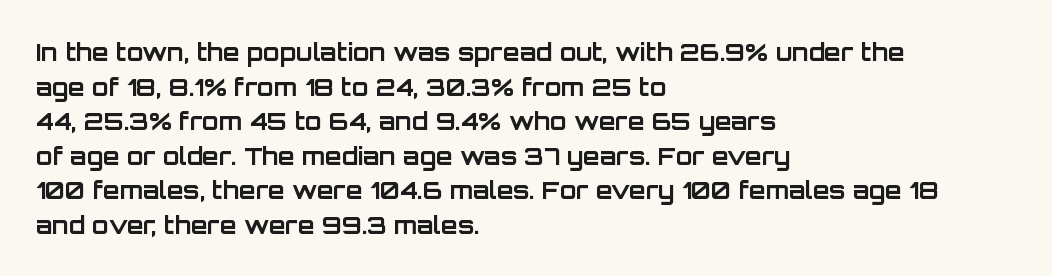
{"italic": "no", "bold": "yes", "underline": "no", "align": "left", "line_spacing": "normal", "line_spacing_ratio": 1.44, "letter_spacing": "normal", "letter_spacing_em": 0.0, "glyph_px": 24}
